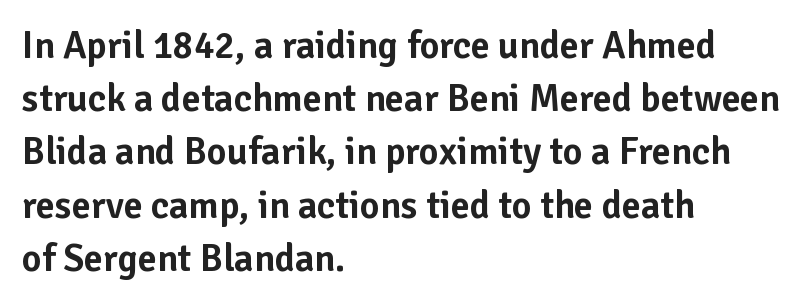
Left-aligned paragraph, ragged on the right. These lines were composed using upright roman letters. Successive baselines arrive at the customary interval. The baseline area is clear.
